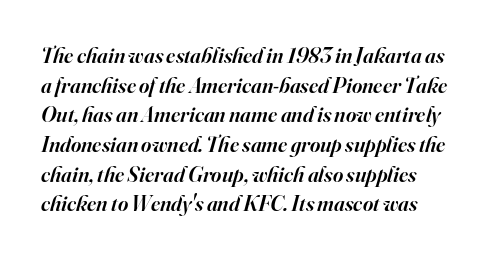
{"italic": "yes", "lean": "right", "slant_degrees": 16, "bold": "semi", "underline": "no", "line_spacing": "normal", "line_spacing_ratio": 1.35, "letter_spacing": "normal", "letter_spacing_em": 0.0, "glyph_px": 22}
